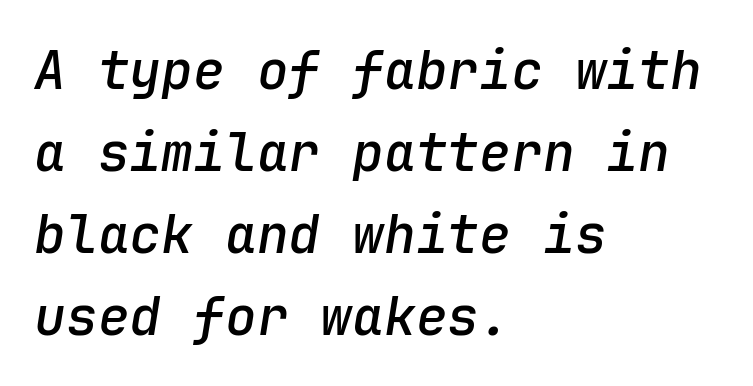
The image shows 53 px semibold type, italic (leaning right), monospaced; set left-aligned, normal line spacing (1.55x), normal letter spacing, not underlined; low stroke contrast and a medium x-height.
